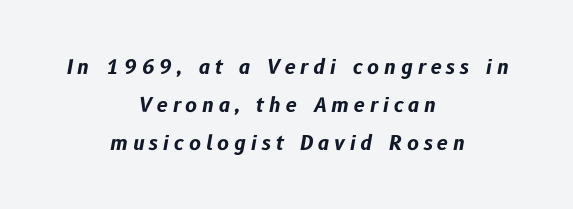
Q: Is the text bold? A: Yes.
Q: Is the text italic (slanted)? A: Yes, it leans right by about 10 degrees.
Q: Is the text underlined? A: No.
Q: How is the paragraph aligned? A: Centered.
Q: Is the spacing between letters normal or unusually wide? A: Unusually wide.
Q: Is the spacing between lines tight, normal or loose? A: Loose.
